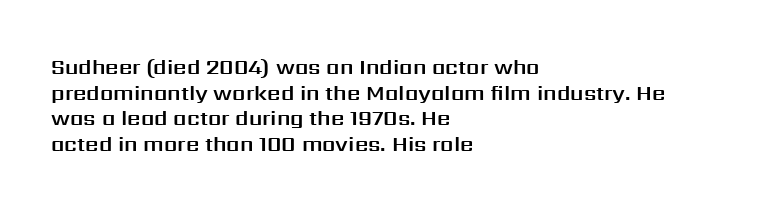
Q: Is the text italic (slanted)? A: No, it is upright.
Q: Is the text underlined? A: No.
Q: How is the paragraph aligned? A: Left-aligned.
Q: Is the spacing between letters normal or unusually wide? A: Normal.
